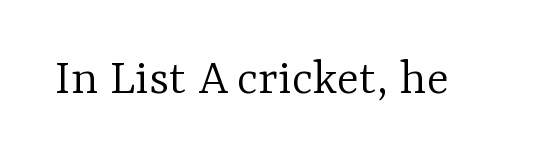
{"serif": "yes", "italic": "no", "bold": "no", "weight": "light", "width": "normal", "stroke_contrast": "low", "x_height": "medium", "monospaced": "no", "underline": "no", "letter_spacing": "normal", "letter_spacing_em": 0.0, "glyph_px": 52}
